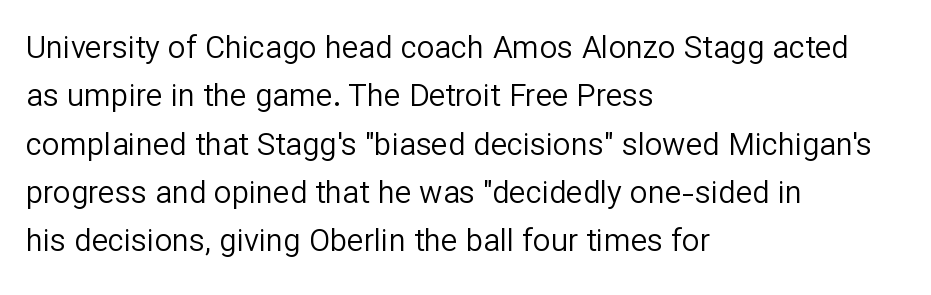
{"serif": "no", "italic": "no", "bold": "no", "weight": "regular", "width": "normal", "stroke_contrast": "low", "x_height": "medium", "monospaced": "no", "underline": "no", "align": "left", "line_spacing": "normal", "line_spacing_ratio": 1.56, "letter_spacing": "normal", "letter_spacing_em": 0.0, "glyph_px": 31}
